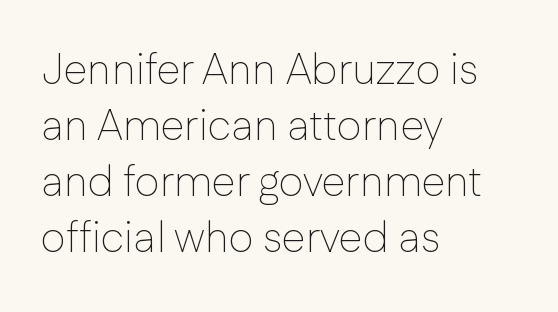
The compositor pushed each line to the left boundary. The letters carry no serifs — their stems end cleanly without finishing strokes. Here the glyphs are tracked normally, forming tight word shapes. Honestly, the row spacing looks completely unremarkable. Looks like regular typesetting: each glyph gets only the width it needs. Italic? Not at all — the glyphs are vertical.
